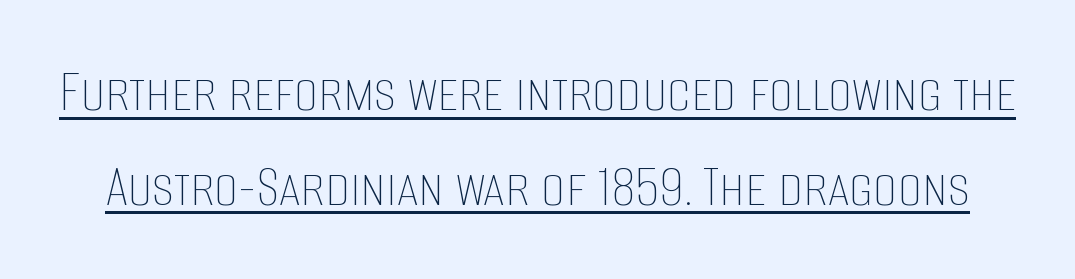
Q: Is the text bold? A: No.
Q: Is the text italic (slanted)? A: No, it is upright.
Q: Is the text underlined? A: Yes.
Q: Is the spacing between letters normal or unusually wide? A: Normal.
Q: Is the spacing between lines tight, normal or loose? A: Normal.
Q: Width (condensed, normal, or wide)? A: Condensed.
Q: Stroke contrast? A: Low.
Q: x-height? A: Large.
Q: Monospaced? A: No.
